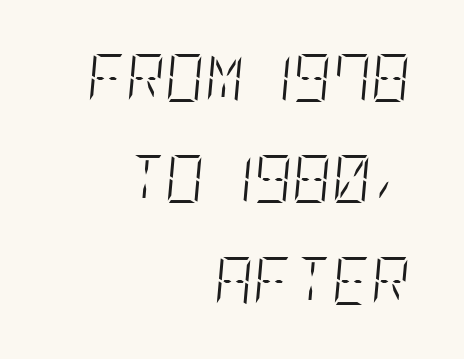
Unmarked baselines from the first word to the last. Teacher's note: observe the even right margin — that is flush-right alignment. The typeface has the unassuming heft of standard copy or less. Inter-character spacing is left at the font's built-in metrics. Slant detected: the letters are inclined.
